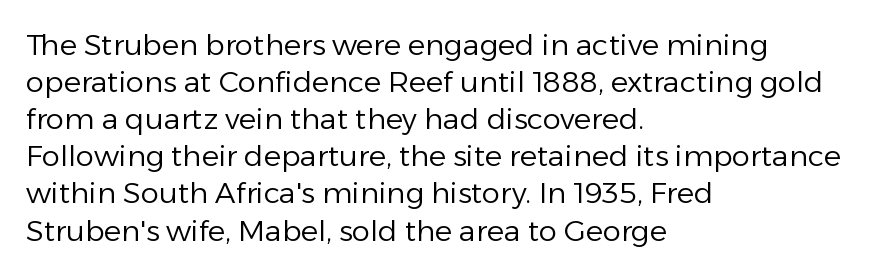
The image shows 29 px regular-weight sans-serif type, upright; set left-aligned, normal line spacing (1.28x), normal letter spacing, not underlined; low stroke contrast and a medium x-height.
